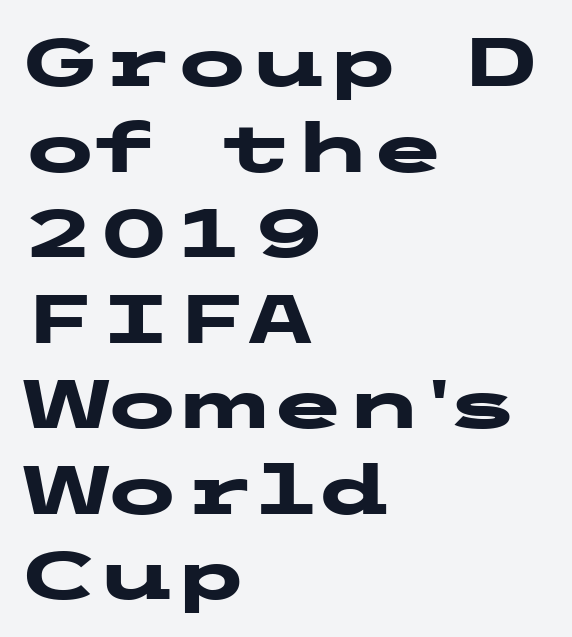
{"serif": "no", "italic": "no", "bold": "yes", "weight": "heavy", "width": "wide", "stroke_contrast": "low", "x_height": "medium", "underline": "no", "align": "left", "line_spacing_ratio": 1.24, "letter_spacing": "normal", "letter_spacing_em": 0.0, "glyph_px": 69}
